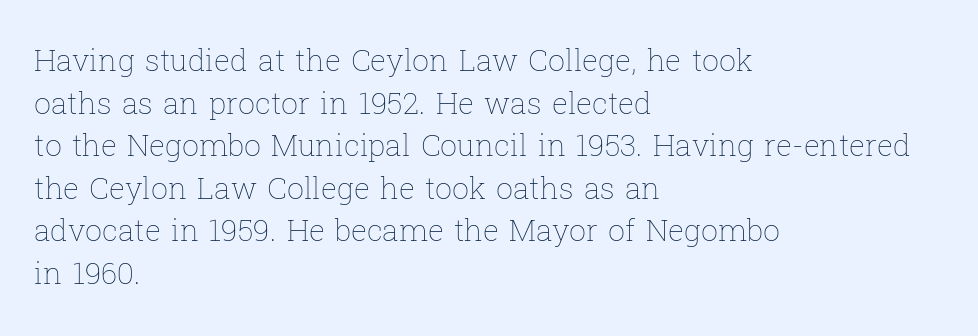
{"italic": "no", "bold": "no", "weight": "thin", "width": "normal", "stroke_contrast": "low", "x_height": "medium", "monospaced": "no", "underline": "no", "align": "left", "line_spacing": "normal", "line_spacing_ratio": 1.42, "letter_spacing": "normal", "letter_spacing_em": 0.0, "glyph_px": 30}
